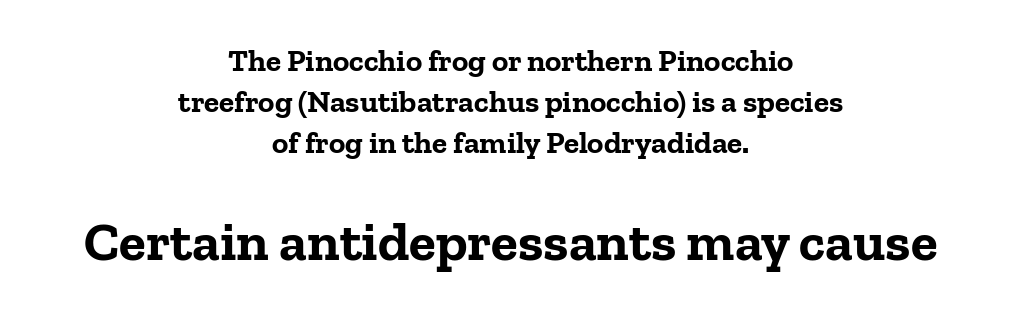
The image shows 55 px bold serif type, upright; set centered, normal line spacing (1.32x), normal letter spacing, not underlined; the second (bottom) block is 1.77x larger; low stroke contrast and a medium x-height.
